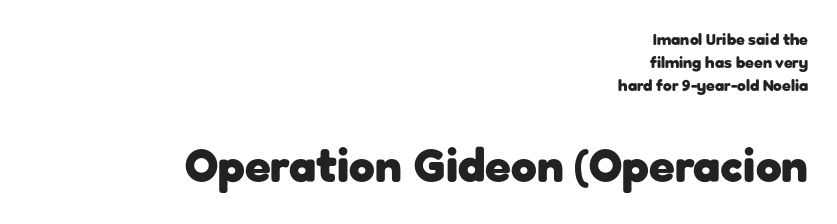
The image shows 47 px heavy sans-serif type, upright; set right-aligned, normal line spacing (1.45x), normal letter spacing, not underlined; the second (bottom) block is 2.94x larger; low stroke contrast and a medium x-height.
